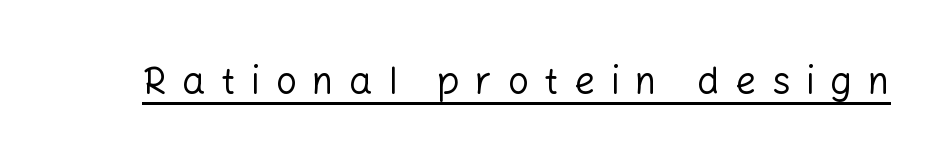
{"serif": "no", "italic": "no", "bold": "no", "weight": "regular", "width": "normal", "stroke_contrast": "low", "x_height": "medium", "monospaced": "no", "underline": "yes", "letter_spacing": "wide", "letter_spacing_em": 0.42, "glyph_px": 37}
